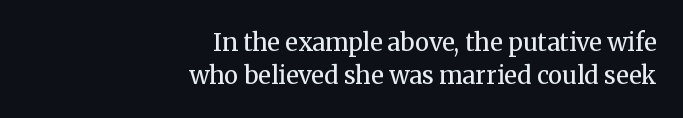
The image shows 24 px text type, upright; set right-aligned, normal line spacing (1.37x), normal letter spacing, not underlined.
